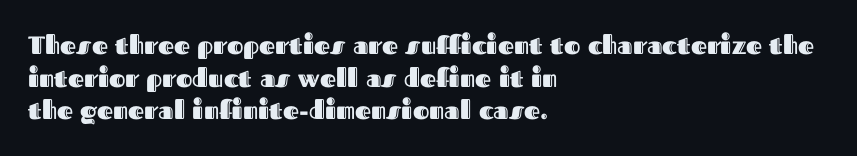
The tracking reads as untouched default to a designer's eye. Has an underline been added? It has not. Where is the straight margin? On the left. A typesetter would call this leading conventional body-copy spacing.
